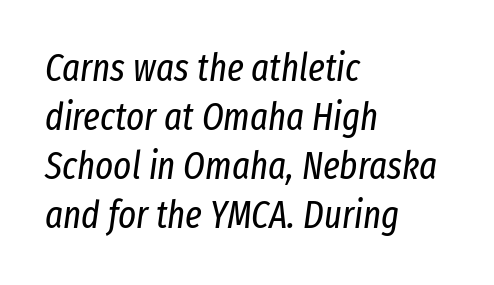
Horizontal bands of white between lines are of average thickness. Glance below the letters and you will spot only blank space. The cut favours lightness, reaching ordinary text weight at its darkest. These lines are set flush left with a ragged right edge.
